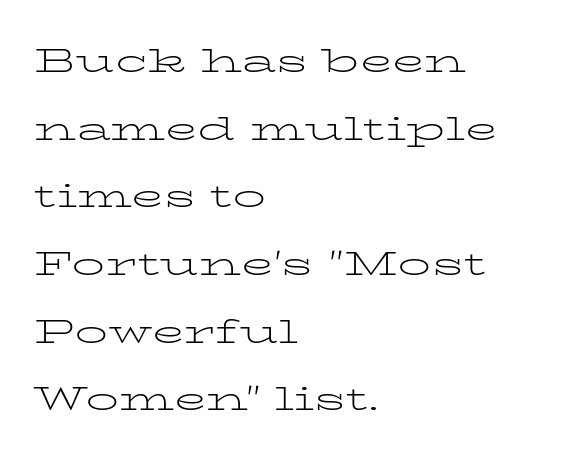
The image shows 33 px light, wide serif type, upright; set left-aligned, loose line spacing (2.05x), normal letter spacing, not underlined; low stroke contrast and a medium x-height.
